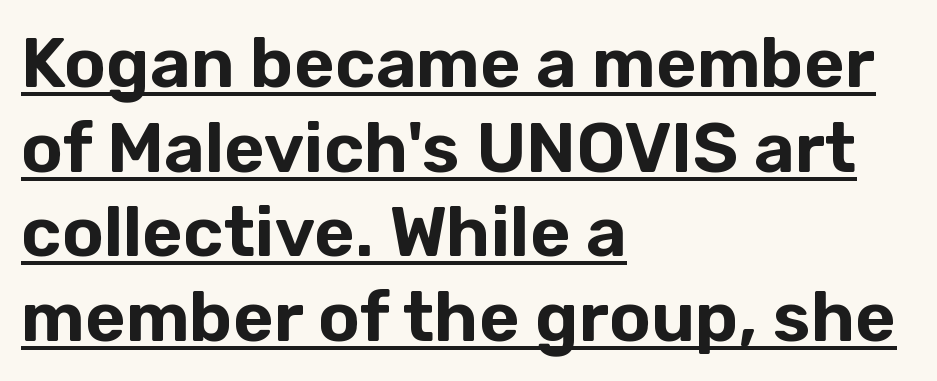
The image shows 70 px sans-serif type, upright; set left-aligned, line spacing 1.21x, normal letter spacing, underlined; low stroke contrast and a medium x-height.
